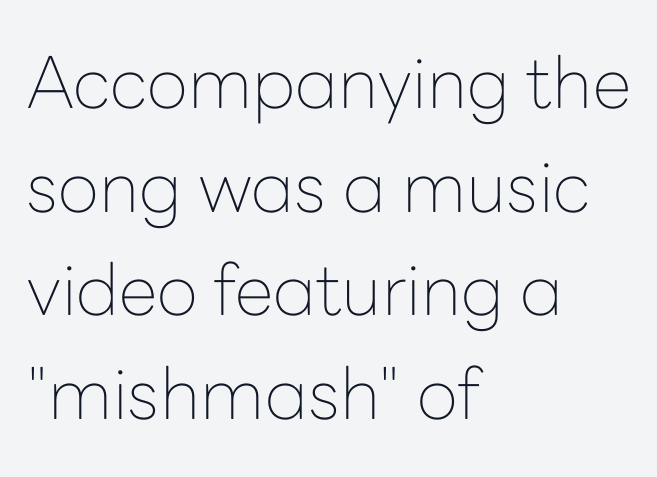
The font's upright variant was chosen for this text. Successive baselines arrive at the customary interval. The type family on display is of the sans-serif kind. Is this a fixed-width face? No — the glyphs have proportional, varying widths. Weight: not bold — regular or lighter. The zone under the glyphs is completely vacant.
